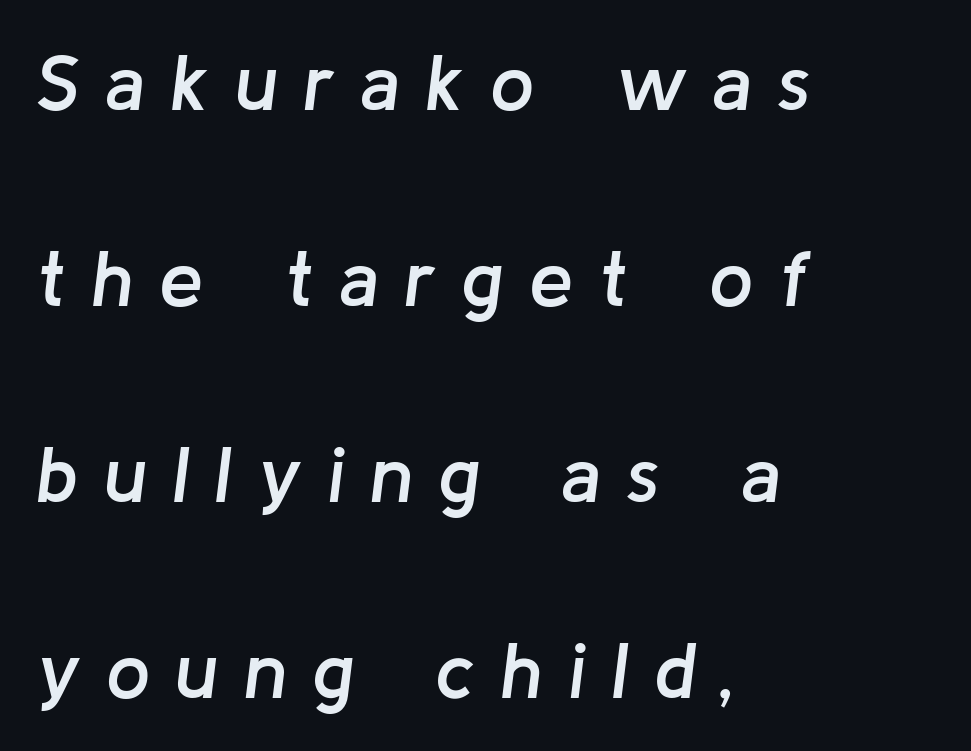
The image shows 79 px semibold type, italic (leaning right); set left-aligned, loose line spacing (2.48x), unusually wide letter spacing (+0.32 em), not underlined; low stroke contrast and a medium x-height.
